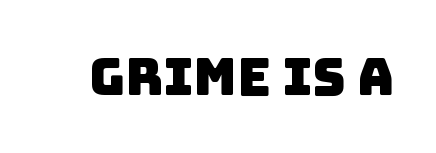
The gap between lines stays unmarked. Short note: letters normally spaced. The rendering shows plain stroke endings on the letterforms — a sans-serif design. Here the designer chose a conventional face with non-uniform glyph widths.
